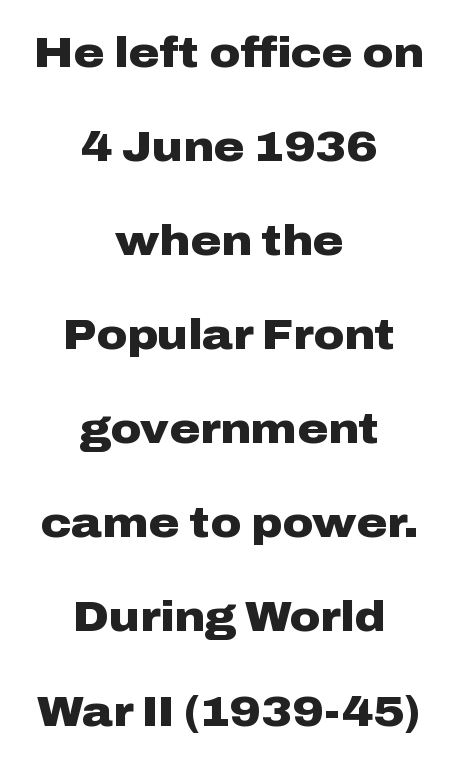
The image shows 42 px heavy, wide sans-serif type, upright; set centered, loose line spacing (2.24x), normal letter spacing, not underlined; low stroke contrast and a medium x-height.
